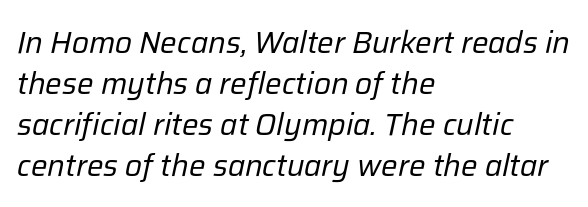
{"italic": "yes", "lean": "right", "slant_degrees": 12, "bold": "no", "weight": "regular", "width": "normal", "stroke_contrast": "low", "x_height": "medium", "monospaced": "no", "underline": "no", "align": "left", "line_spacing": "normal", "line_spacing_ratio": 1.32, "letter_spacing": "normal", "letter_spacing_em": 0.0, "glyph_px": 31}
